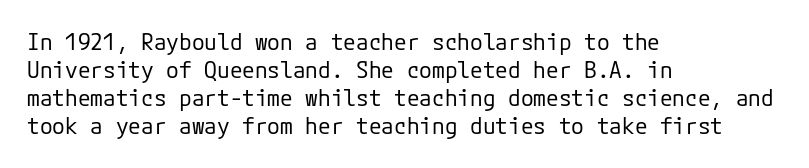
Every stem runs plumb, perpendicular to the baseline. Layout note: lines flush left. Decoration check: the copy has no underline. Short note: letters normally spaced.
